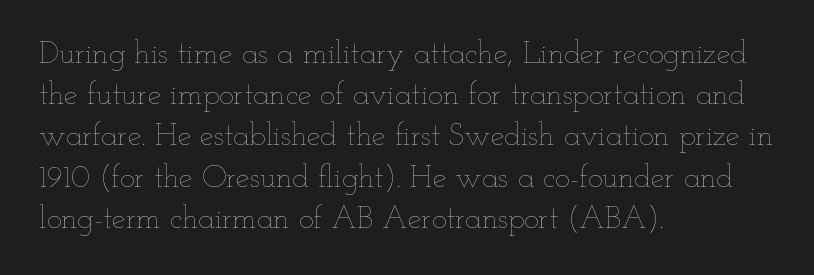
Q: Is the text bold? A: No.
Q: Is the text italic (slanted)? A: No, it is upright.
Q: Is the text underlined? A: No.
Q: How is the paragraph aligned? A: Left-aligned.
Q: Is the spacing between letters normal or unusually wide? A: Normal.
Q: Is the spacing between lines tight, normal or loose? A: Normal.
Q: Width (condensed, normal, or wide)? A: Wide.
Q: Stroke contrast? A: Low.
Q: x-height? A: Small.
Q: Monospaced? A: No.
